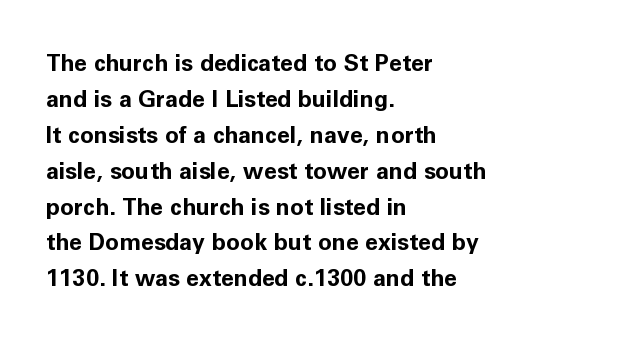
The image shows 23 px bold type, upright; set left-aligned, normal line spacing (1.56x), normal letter spacing, not underlined.
